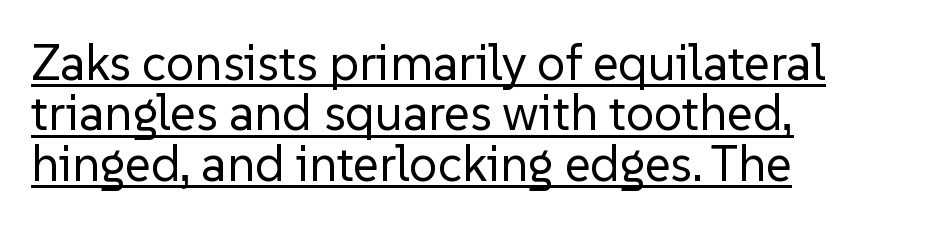
Weight: in the light-to-regular range. Are there feet on the stems? There aren't — it's a sans. The leading is snug, giving the passage a crowded texture. Caption: standard tracking, unaltered. The typesetter chose a ragged-right arrangement here.
